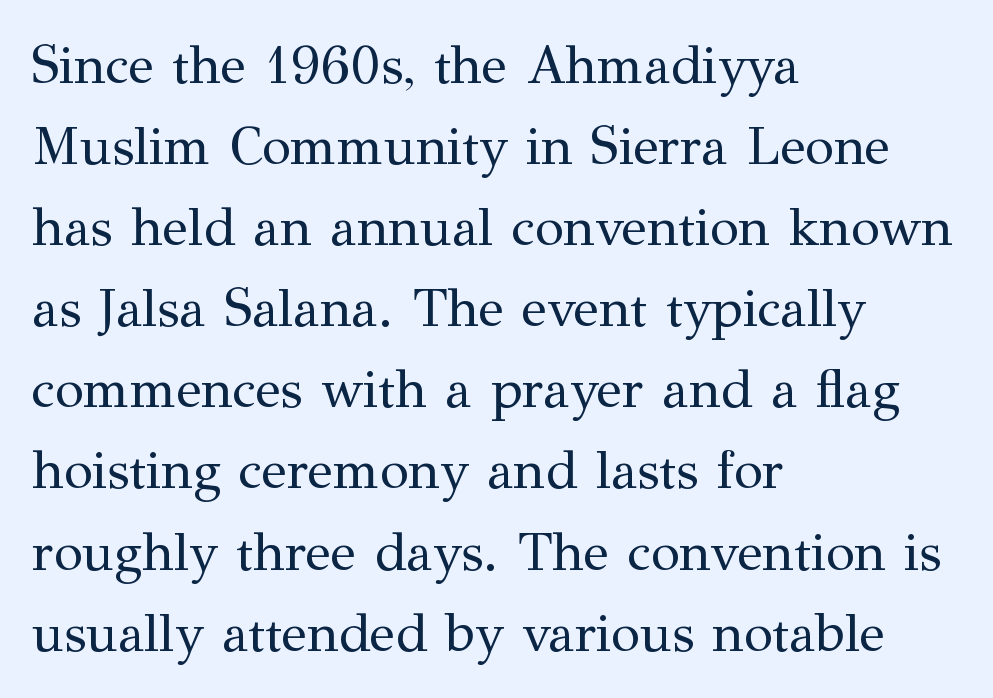
The image shows 53 px regular-weight serif type, upright; set left-aligned, normal line spacing (1.53x), normal letter spacing, not underlined; medium stroke contrast and a medium x-height.
